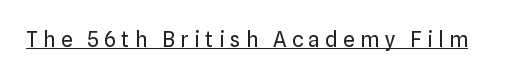
Q: Is the text bold? A: No.
Q: Is the text italic (slanted)? A: No, it is upright.
Q: Is the text underlined? A: Yes.
Q: Is the spacing between letters normal or unusually wide? A: Unusually wide.
